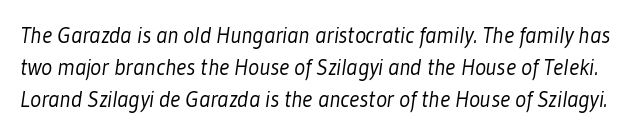
Q: Is the text bold? A: No.
Q: Is the text underlined? A: No.
Q: Is the spacing between letters normal or unusually wide? A: Normal.
Q: Is the spacing between lines tight, normal or loose? A: Normal.
